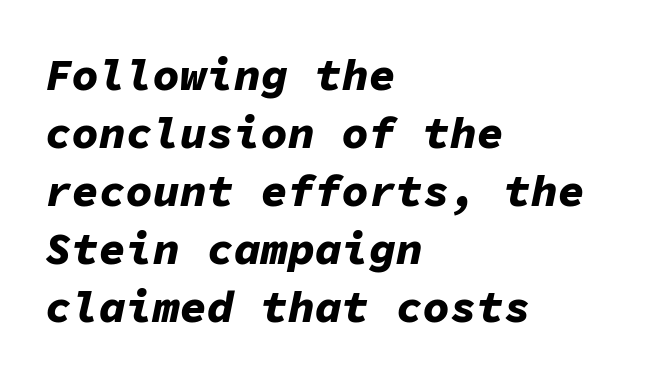
Every character here occupies the same horizontal width, giving the sample a typewriter-like rhythm. The space directly below the letters is spotless. How are the letters spaced? Ordinarily, with no added tracking. The strokes are fattened all the way to bold. The face used here has a pronounced slope to its letters. All the whitespace from short lines collects on the right.
